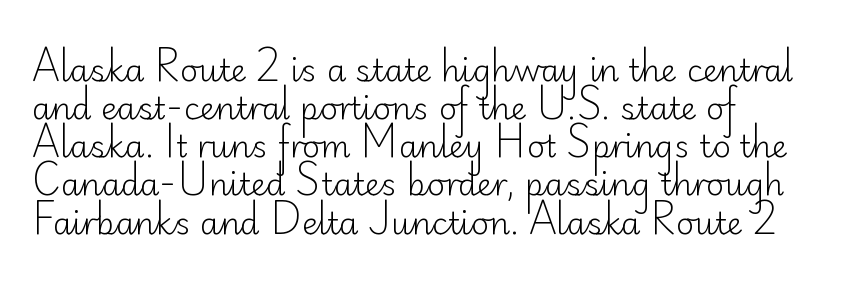
Nobody touched the tracking dial on this one. The typesetting does not lean heavy: it is not bold. Regarding serifs, this sample does without them. Descender tails drop into unmarked territory. Character widths vary here, with narrow letters taking less room than wide ones.
